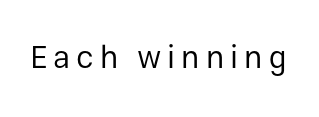
The image shows 32 px regular-weight sans-serif type, upright; set not underlined; low stroke contrast and a medium x-height.
